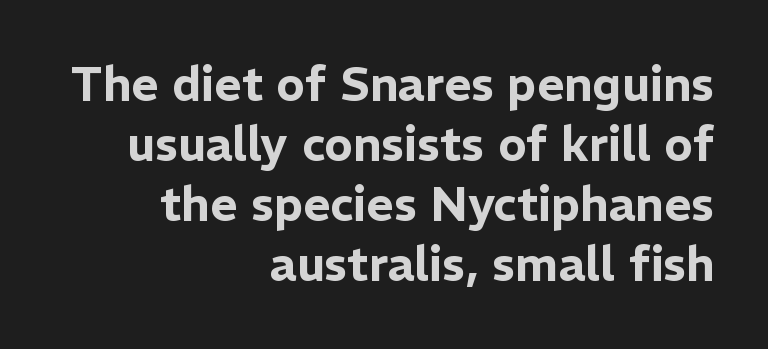
{"serif": "no", "italic": "no", "width": "normal", "stroke_contrast": "low", "x_height": "medium", "monospaced": "no", "underline": "no", "align": "right", "line_spacing": "normal", "line_spacing_ratio": 1.28, "letter_spacing": "normal", "letter_spacing_em": 0.0, "glyph_px": 47}
